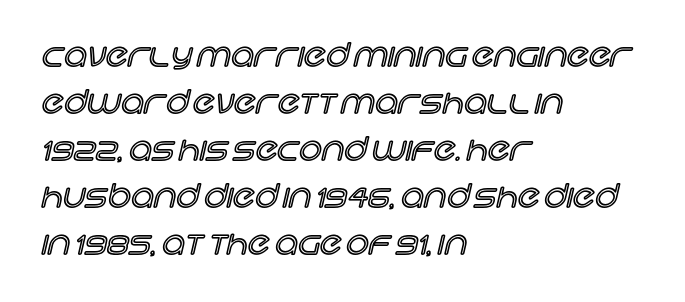
Q: Is the text italic (slanted)? A: Yes.
Q: Is the text underlined? A: No.
Q: How is the paragraph aligned? A: Left-aligned.
Q: Is the spacing between letters normal or unusually wide? A: Normal.
Q: Is the spacing between lines tight, normal or loose? A: Normal.
Q: Width (condensed, normal, or wide)? A: Normal.
Q: x-height? A: Large.
Q: Monospaced? A: No.
